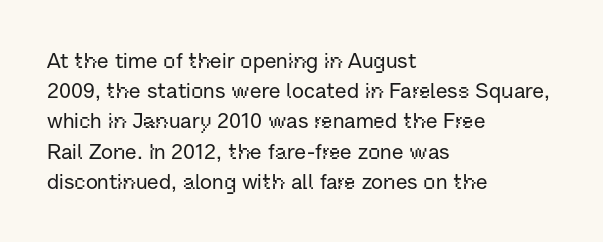
The lines sit at an ordinary, default distance from one another. In terms of posture, this sample is upright. What stands out about the letter spacing? Nothing — it is the standard amount. Leftover space on each line is placed entirely after the last word. Check the space under the baseline: it is left empty.
